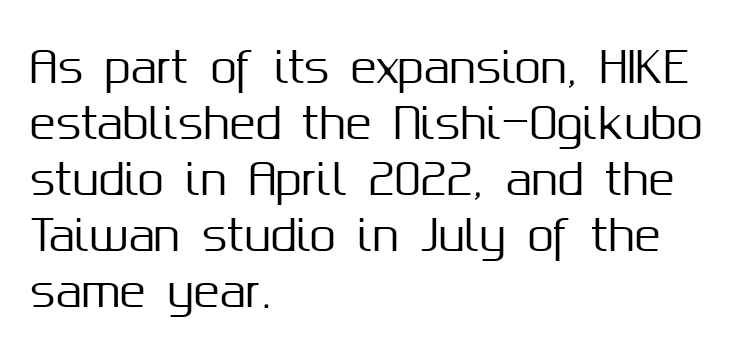
Q: Is the text italic (slanted)? A: No, it is upright.
Q: Is the typeface a serif or a sans-serif typeface? A: Sans-serif.
Q: Is the text underlined? A: No.
Q: How is the paragraph aligned? A: Left-aligned.
Q: Is the spacing between letters normal or unusually wide? A: Normal.
Q: Is the spacing between lines tight, normal or loose? A: Normal.
Q: Width (condensed, normal, or wide)? A: Normal.
Q: Stroke contrast? A: Medium.
Q: x-height? A: Medium.
Q: Monospaced? A: No.
